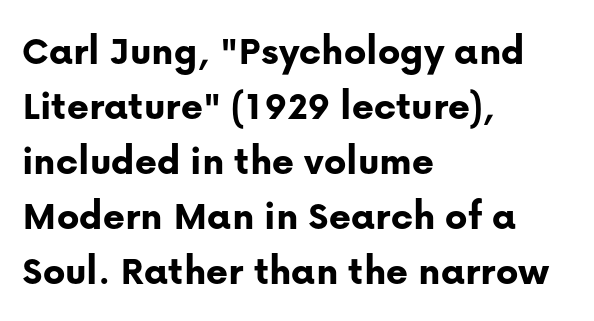
{"serif": "no", "italic": "no", "bold": "yes", "weight": "bold", "width": "normal", "stroke_contrast": "low", "x_height": "medium", "monospaced": "no", "underline": "no", "align": "left", "line_spacing": "normal", "line_spacing_ratio": 1.31, "letter_spacing": "normal", "letter_spacing_em": 0.0, "glyph_px": 42}
